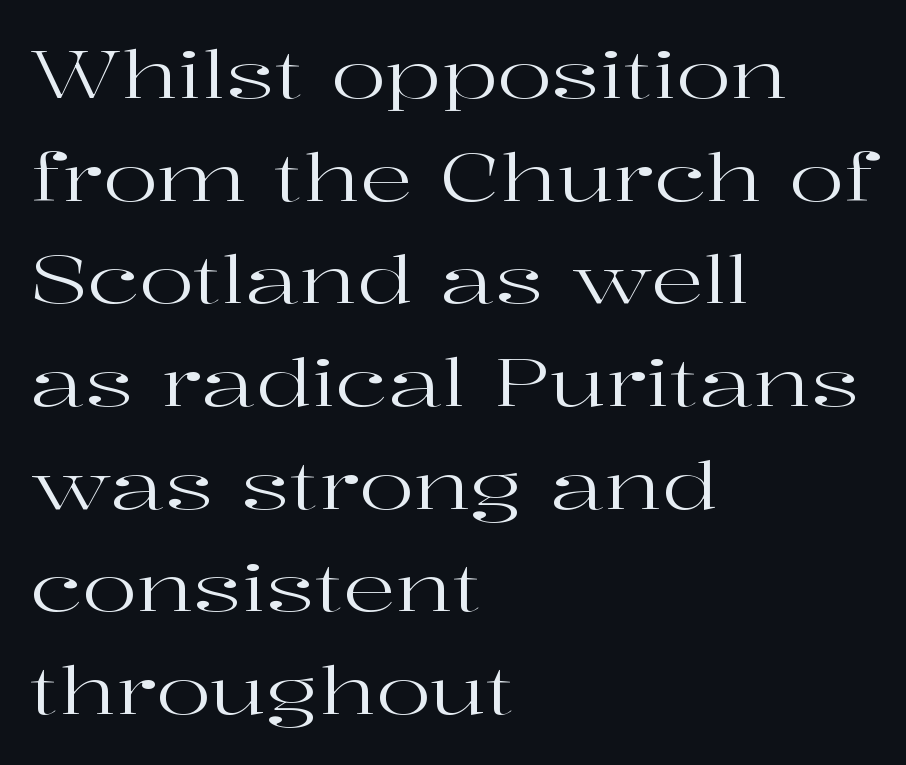
{"serif": "yes", "italic": "no", "bold": "no", "weight": "regular", "width": "wide", "stroke_contrast": "high", "x_height": "medium", "monospaced": "no", "underline": "no", "align": "left", "line_spacing": "normal", "line_spacing_ratio": 1.58, "letter_spacing": "normal", "letter_spacing_em": 0.0, "glyph_px": 65}
